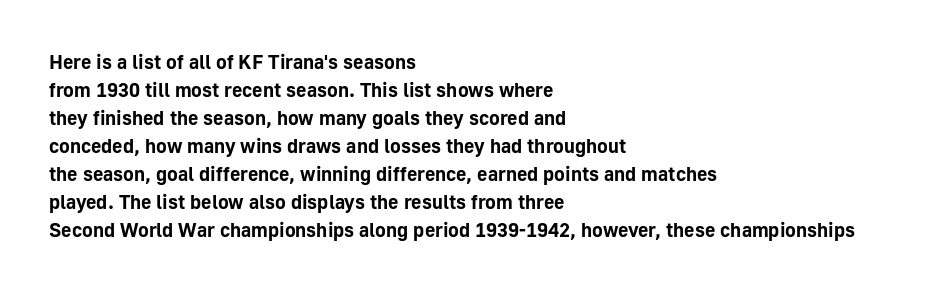
The image shows 20 px bold type, upright; set left-aligned, normal line spacing (1.4x), normal letter spacing, not underlined.
